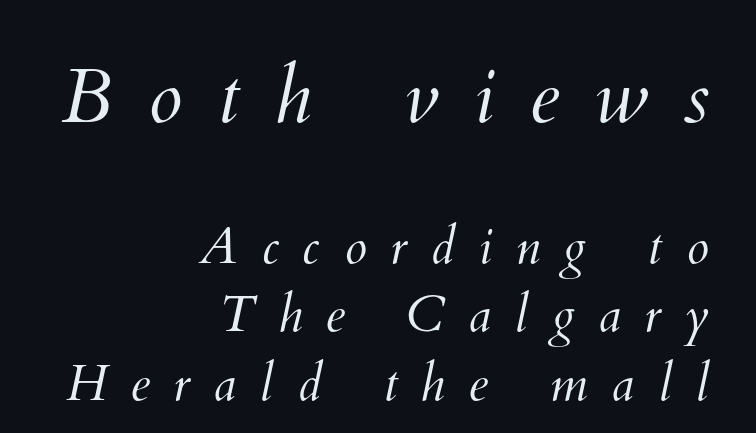
Leftover space on each line is placed entirely before the opening word. Heft: none added — not bold. The foot of each line stays bare and open. You could not count columns in this text — the font is proportionally spaced. Does extra space separate the letters? Yes, quite a lot of it.
